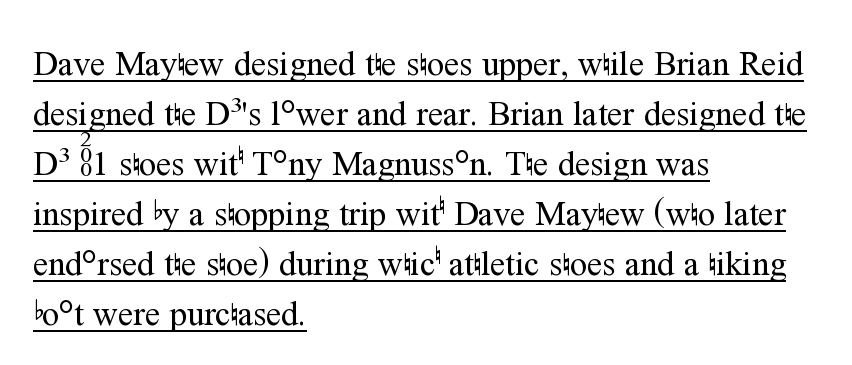
The strokes are not fattened; the text isn't bold. The font's upright variant was chosen for this text. Words appear dense and cohesive because spacing is normal. Horizontal bands of white between lines are of average thickness. Here the designer chose a conventional face with non-uniform glyph widths.
